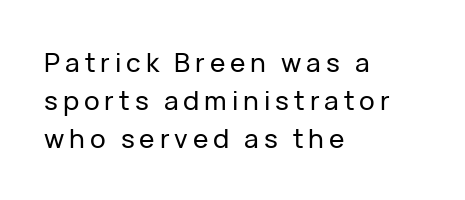
Q: Is the text italic (slanted)? A: No, it is upright.
Q: Is the text underlined? A: No.
Q: How is the paragraph aligned? A: Left-aligned.
Q: Is the spacing between lines tight, normal or loose? A: Normal.
